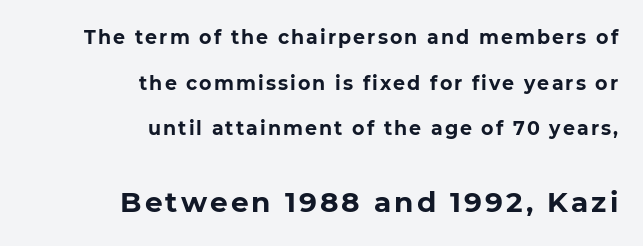
This is roman type, the default non-slanted kind. Is this a sans? Yes — the strokes have no serifs. Line spacing here is loose. The area under the type is left untouched. The typesetter chose a ragged-left arrangement here.
